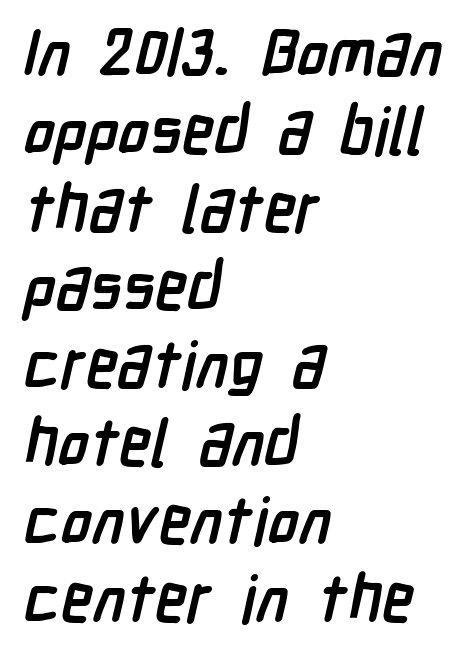
Examine the stroke ends and you'll find no serifs. The passage shown has conventional tracking throughout. A classic flush-left, rag-right setting is used for this passage. Notice how thick the strokes are: this is what a full bold looks like. Here the designer chose a conventional face with non-uniform glyph widths. Words float on clear page, feet unadorned.
